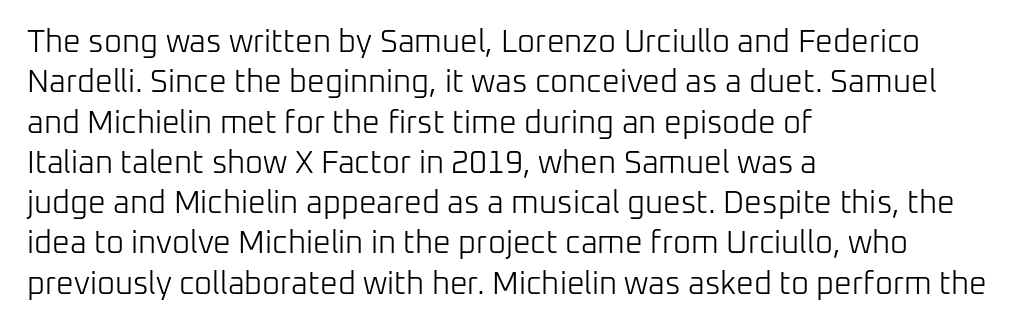
Q: Is the text bold? A: No.
Q: Is the text italic (slanted)? A: No, it is upright.
Q: Is the typeface a serif or a sans-serif typeface? A: Sans-serif.
Q: Is the text underlined? A: No.
Q: How is the paragraph aligned? A: Left-aligned.
Q: Is the spacing between letters normal or unusually wide? A: Normal.
Q: Is the spacing between lines tight, normal or loose? A: Normal.
Q: Width (condensed, normal, or wide)? A: Normal.
Q: Stroke contrast? A: Low.
Q: x-height? A: Medium.
Q: Monospaced? A: No.
